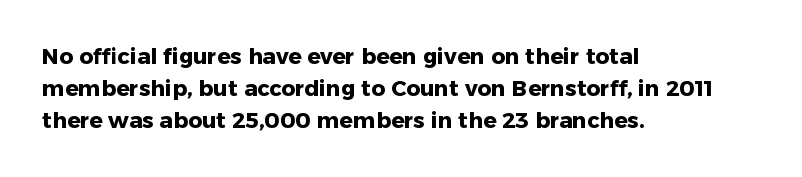
Q: Is the text bold? A: Yes.
Q: Is the text italic (slanted)? A: No, it is upright.
Q: Is the text underlined? A: No.
Q: How is the paragraph aligned? A: Left-aligned.
Q: Is the spacing between letters normal or unusually wide? A: Normal.
Q: Is the spacing between lines tight, normal or loose? A: Normal.
